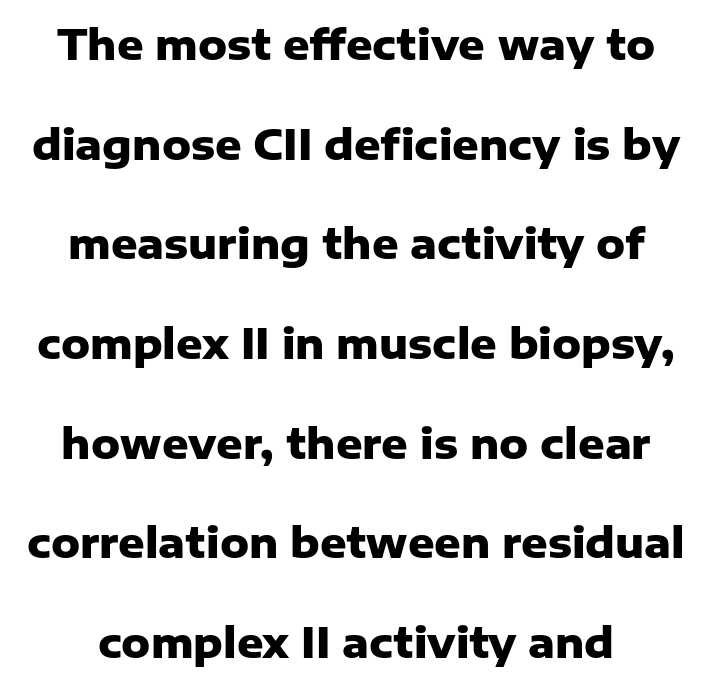
Q: Is the text bold? A: Yes.
Q: Is the text italic (slanted)? A: No, it is upright.
Q: Is the typeface a serif or a sans-serif typeface? A: Sans-serif.
Q: Is the text underlined? A: No.
Q: How is the paragraph aligned? A: Centered.
Q: Is the spacing between letters normal or unusually wide? A: Normal.
Q: Is the spacing between lines tight, normal or loose? A: Loose.
Q: Width (condensed, normal, or wide)? A: Normal.
Q: Stroke contrast? A: Low.
Q: x-height? A: Medium.
Q: Monospaced? A: No.
